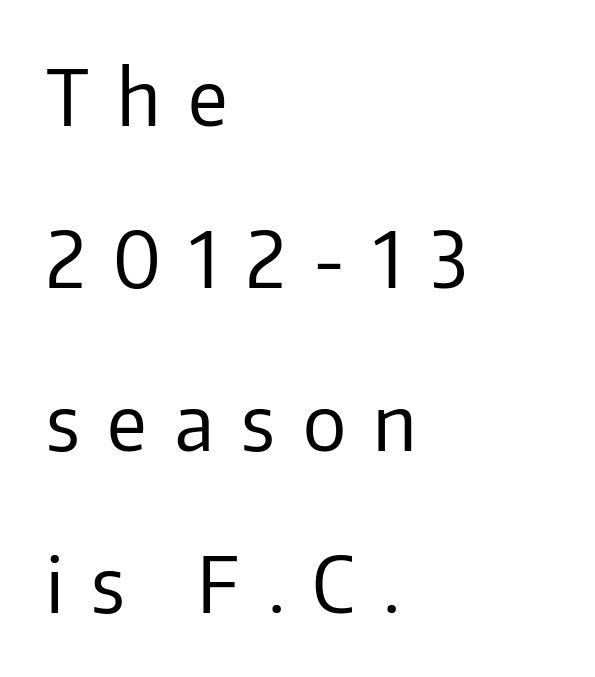
The face used here is a sans, in the tradition of grotesques and geometrics. You could not count columns in this text — the font is proportionally spaced. These lines are set flush left with a ragged right edge. Letter spacing: wide.
